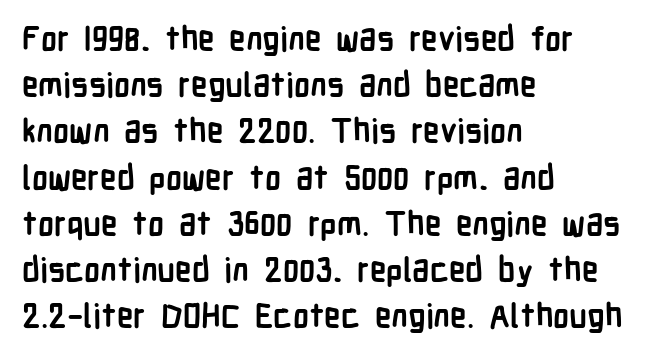
{"serif": "no", "italic": "no", "bold": "yes", "weight": "semibold", "width": "condensed", "stroke_contrast": "low", "x_height": "medium", "monospaced": "no", "underline": "no", "align": "left", "line_spacing": "normal", "line_spacing_ratio": 1.4, "letter_spacing": "normal", "letter_spacing_em": 0.0, "glyph_px": 33}
